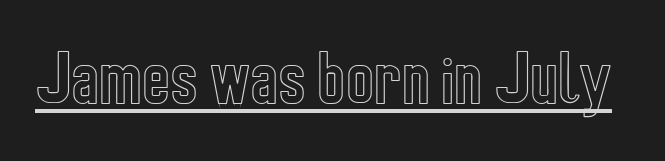
The image shows 59 px condensed type, upright; set normal letter spacing, underlined; a medium x-height.
